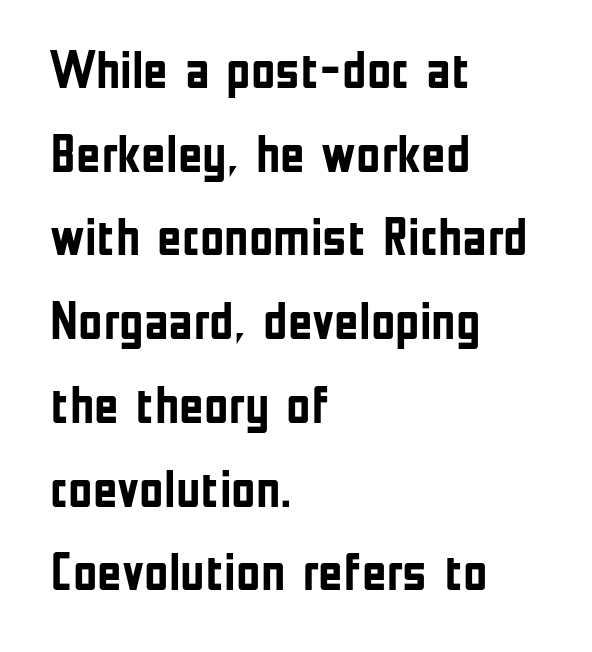
The image shows 53 px semibold, condensed sans-serif type, upright; set left-aligned, normal line spacing (1.58x), normal letter spacing, not underlined; low stroke contrast and a medium x-height.
